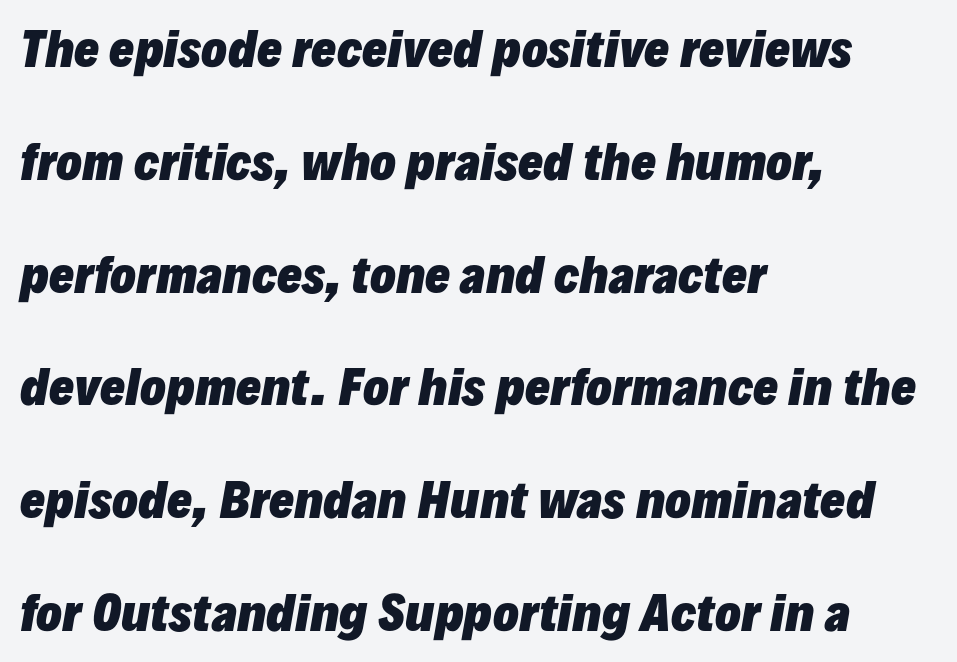
The image shows 47 px heavy type, italic (leaning right); set left-aligned, loose line spacing (2.4x), normal letter spacing, not underlined; low stroke contrast and a medium x-height.
